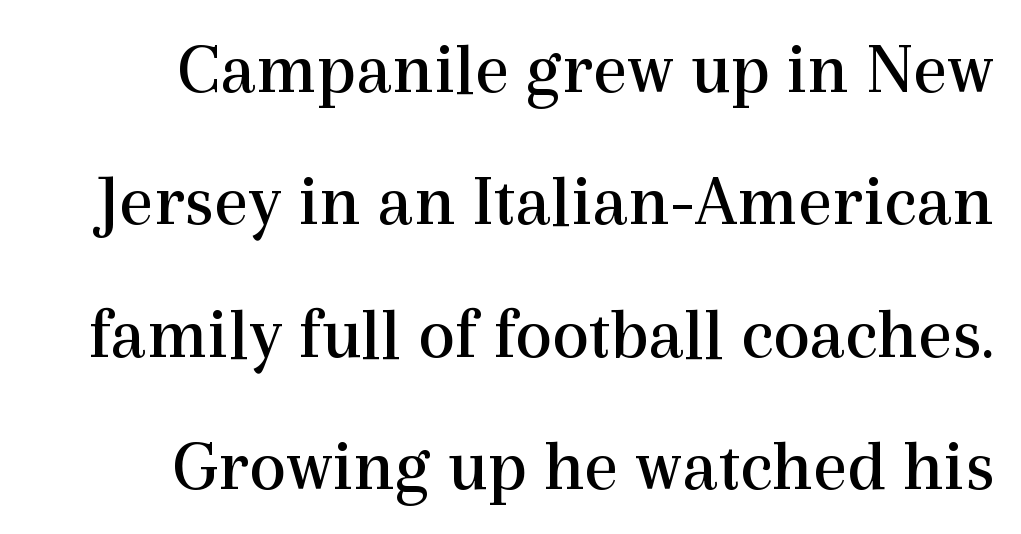
The image shows 74 px regular-weight serif type, upright; set right-aligned, line spacing 1.79x, normal letter spacing, not underlined; a medium x-height.
